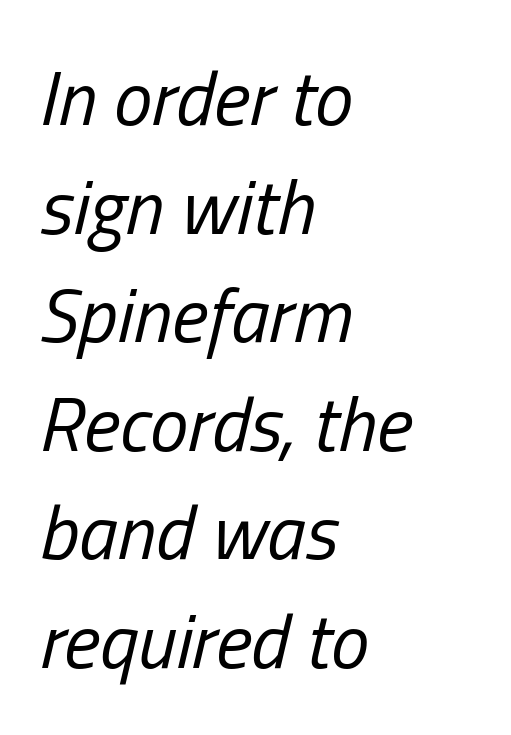
{"italic": "yes", "lean": "right", "slant_degrees": 13, "bold": "no", "weight": "regular", "width": "condensed", "stroke_contrast": "low", "x_height": "medium", "monospaced": "no", "underline": "no", "align": "left", "line_spacing": "normal", "line_spacing_ratio": 1.41, "letter_spacing": "normal", "letter_spacing_em": 0.0, "glyph_px": 77}
